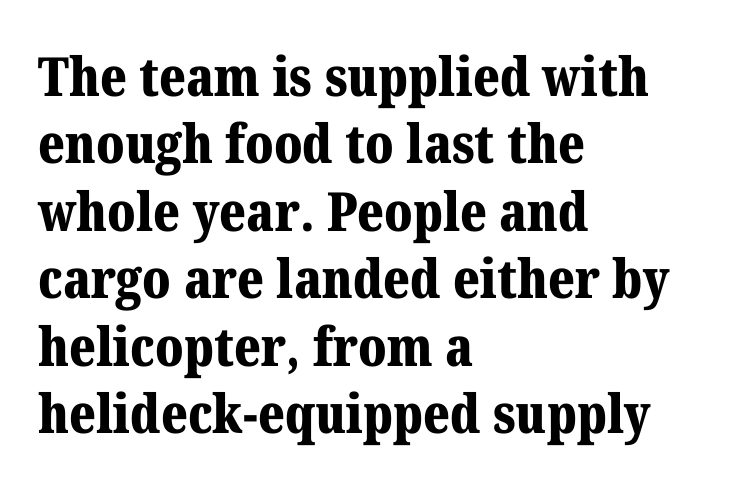
Q: Is the text bold? A: Yes.
Q: Is the text italic (slanted)? A: No, it is upright.
Q: Is the typeface a serif or a sans-serif typeface? A: Serif.
Q: Is the text underlined? A: No.
Q: How is the paragraph aligned? A: Left-aligned.
Q: Is the spacing between letters normal or unusually wide? A: Normal.
Q: Is the spacing between lines tight, normal or loose? A: Normal.
Q: Width (condensed, normal, or wide)? A: Normal.
Q: Stroke contrast? A: Medium.
Q: x-height? A: Medium.
Q: Monospaced? A: No.
